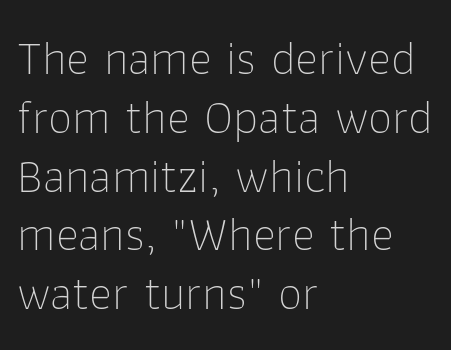
{"serif": "no", "italic": "no", "bold": "no", "weight": "thin", "width": "normal", "stroke_contrast": "low", "x_height": "medium", "monospaced": "no", "underline": "no", "align": "left", "line_spacing_ratio": 1.2, "letter_spacing": "normal", "letter_spacing_em": 0.0, "glyph_px": 49}
